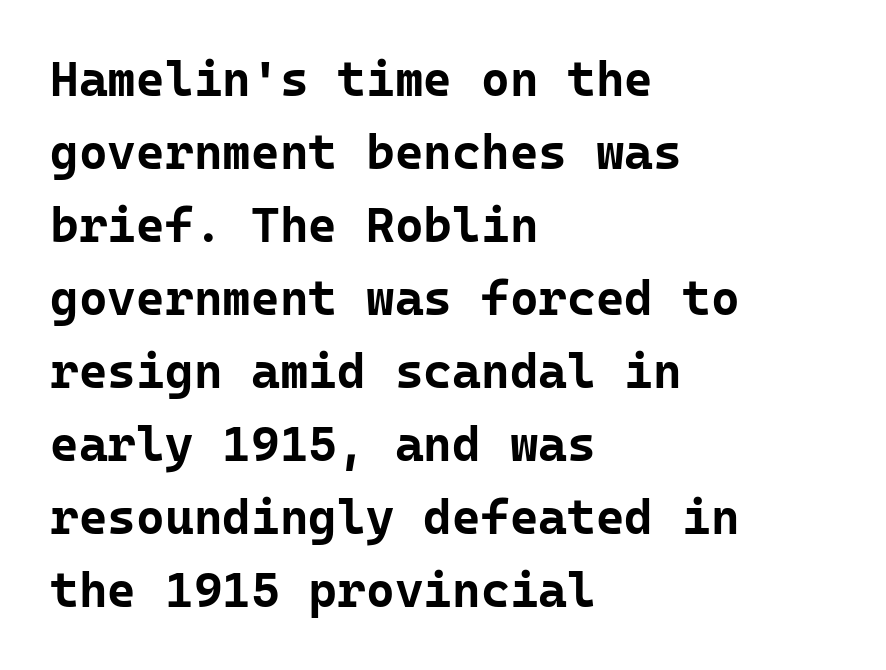
The image shows 49 px bold sans-serif type, upright, monospaced; set left-aligned, normal line spacing (1.49x), normal letter spacing, not underlined; low stroke contrast and a medium x-height.
